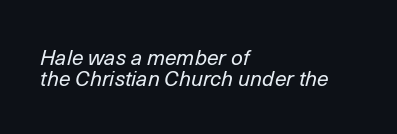
{"italic": "yes", "lean": "right", "slant_degrees": 14, "bold": "no", "underline": "no", "align": "left", "line_spacing": "tight", "line_spacing_ratio": 1.0, "letter_spacing": "normal", "letter_spacing_em": 0.0, "glyph_px": 21}
